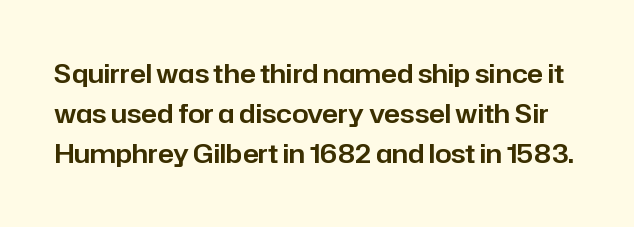
The image shows 26 px text type, upright; set normal line spacing (1.54x), normal letter spacing, not underlined.
